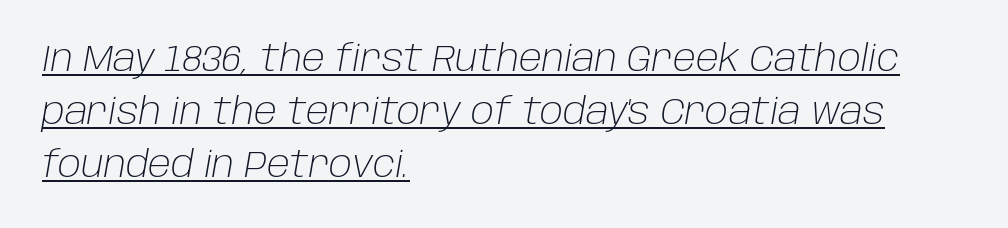
{"italic": "yes", "lean": "right", "slant_degrees": 10, "bold": "no", "weight": "light", "width": "normal", "stroke_contrast": "low", "x_height": "large", "monospaced": "no", "underline": "yes", "align": "left", "line_spacing": "normal", "line_spacing_ratio": 1.47, "letter_spacing": "normal", "letter_spacing_em": 0.0, "glyph_px": 36}
